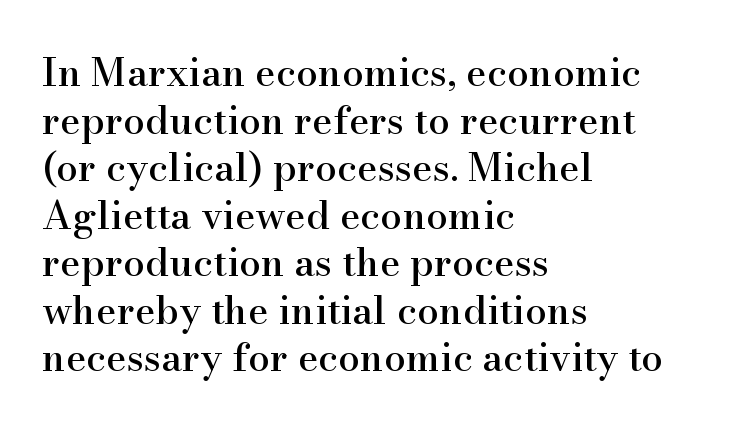
The image shows 39 px serif type, upright; set left-aligned, line spacing 1.22x, normal letter spacing, not underlined; high stroke contrast and a small x-height.
